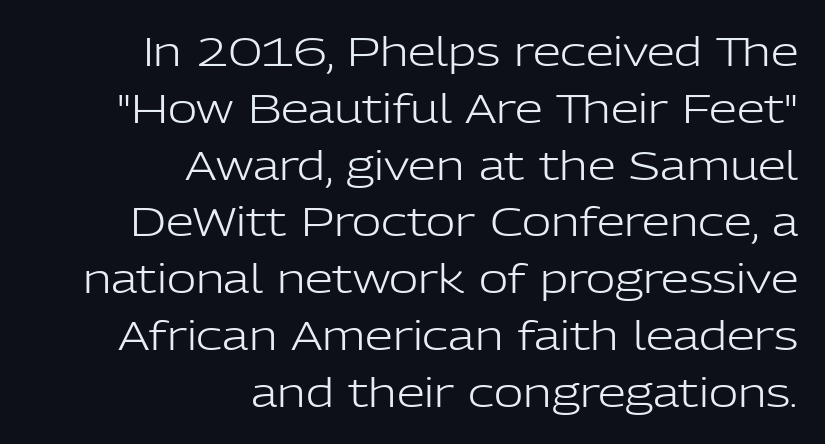
The image shows 40 px light sans-serif type, upright; set right-aligned, normal line spacing (1.42x), normal letter spacing, not underlined; low stroke contrast and a medium x-height.
